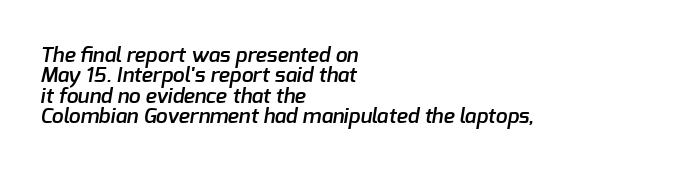
The image shows 21 px text type; set left-aligned, tight line spacing (0.97x), normal letter spacing, not underlined.
